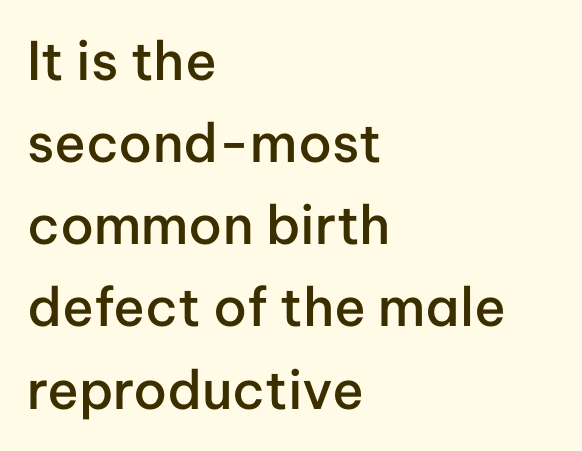
Q: Is the text bold? A: Semi-bold.
Q: Is the text italic (slanted)? A: No, it is upright.
Q: Is the typeface a serif or a sans-serif typeface? A: Sans-serif.
Q: Is the text underlined? A: No.
Q: How is the paragraph aligned? A: Left-aligned.
Q: Is the spacing between letters normal or unusually wide? A: Normal.
Q: Is the spacing between lines tight, normal or loose? A: Normal.
Q: Width (condensed, normal, or wide)? A: Normal.
Q: Stroke contrast? A: Low.
Q: x-height? A: Medium.
Q: Monospaced? A: No.
